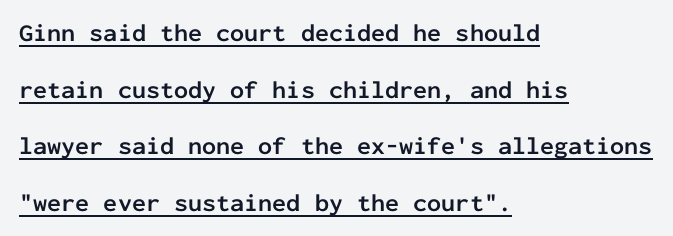
{"italic": "no", "bold": "yes", "underline": "yes", "align": "left", "line_spacing": "loose", "line_spacing_ratio": 2.27, "letter_spacing": "normal", "letter_spacing_em": 0.0, "glyph_px": 25}
